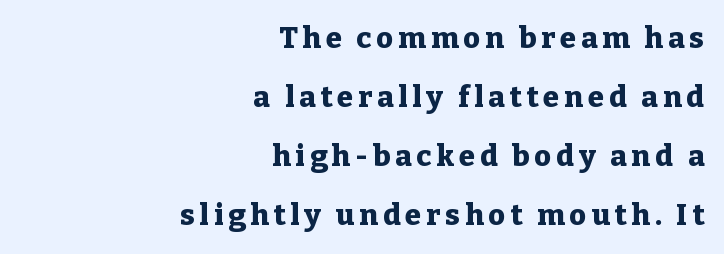
{"serif": "yes", "italic": "no", "bold": "yes", "weight": "heavy", "width": "normal", "stroke_contrast": "low", "x_height": "medium", "monospaced": "no", "underline": "no", "align": "right", "line_spacing": "loose", "line_spacing_ratio": 2.04, "glyph_px": 29}
